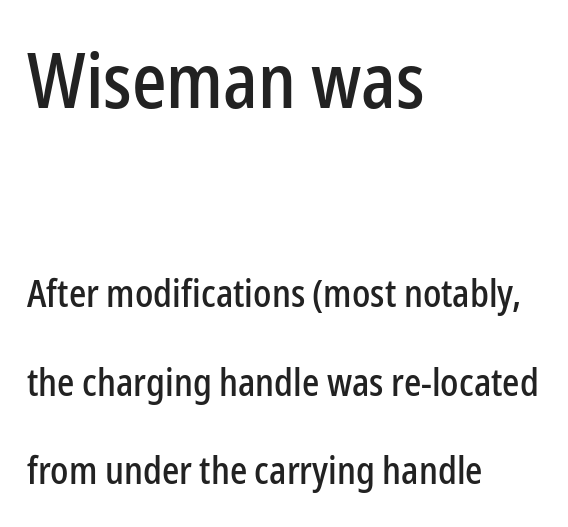
{"serif": "no", "italic": "no", "width": "condensed", "stroke_contrast": "low", "x_height": "medium", "monospaced": "no", "underline": "no", "align": "left", "line_spacing": "loose", "line_spacing_ratio": 2.34, "letter_spacing": "normal", "letter_spacing_em": 0.0, "larger_block": "first", "size_ratio": 2.0, "glyph_px": 76}
